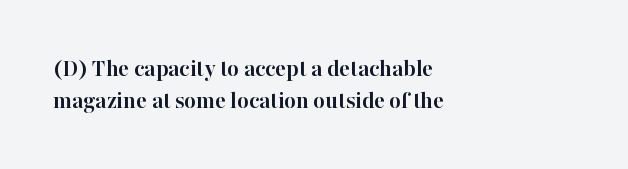
Q: Is the text bold? A: Yes.
Q: Is the text italic (slanted)? A: No, it is upright.
Q: Is the text underlined? A: No.
Q: How is the paragraph aligned? A: Left-aligned.
Q: Is the spacing between letters normal or unusually wide? A: Normal.
Q: Is the spacing between lines tight, normal or loose? A: Normal.
